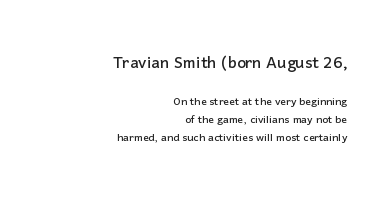
The rendering shrinks the type as you move from the upper chunk to the lower. There is no visible air inserted between adjacent glyphs. Quick note: underline off. The leading is moderate, giving the passage an even texture.
